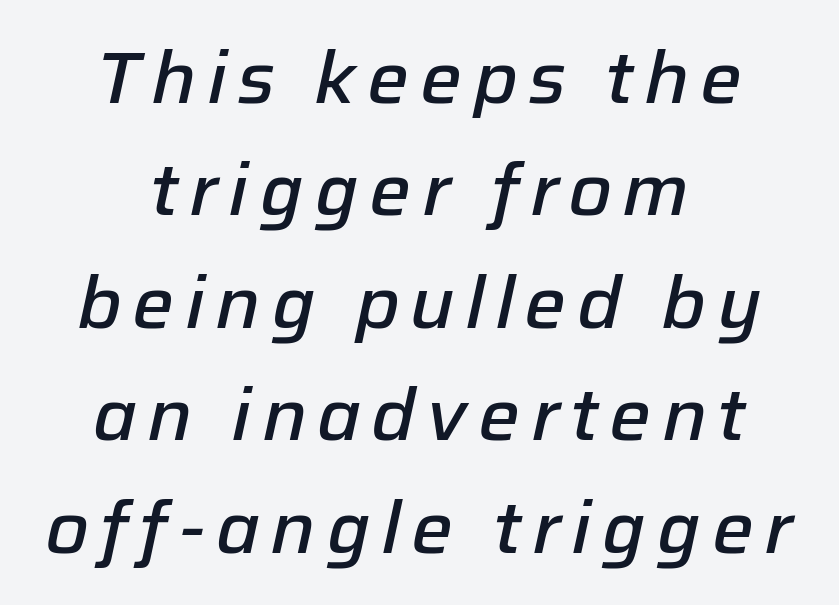
The space beneath each line is pristine and unruled. The lines sit at an ordinary, default distance from one another. The letters are slanted; this is an italic face. If you folded the block vertically in half, each line would mirror itself in length. Character widths vary here, with narrow letters taking less room than wide ones.
